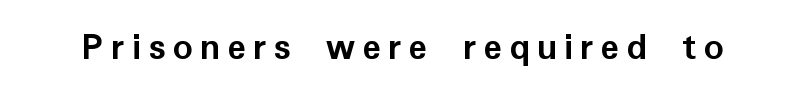
Spacing verdict: proportional, widths tailored to each character. I'd call this a sans setting — the letters go barefoot. The rendering uses a bold face; every stroke is thick and dark. Quick note: not italic, upright. Only glyphs here, with clear space below each row.
